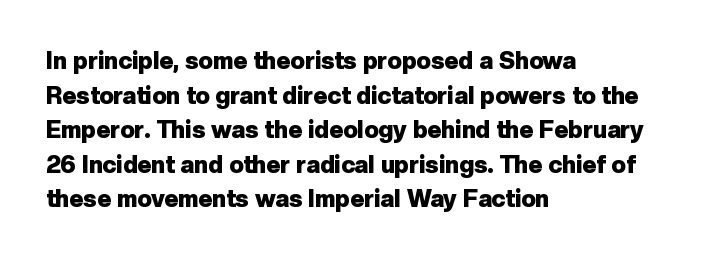
Q: Is the text bold? A: Yes.
Q: Is the text italic (slanted)? A: No, it is upright.
Q: Is the text underlined? A: No.
Q: How is the paragraph aligned? A: Left-aligned.
Q: Is the spacing between letters normal or unusually wide? A: Normal.
Q: Is the spacing between lines tight, normal or loose? A: Normal.
